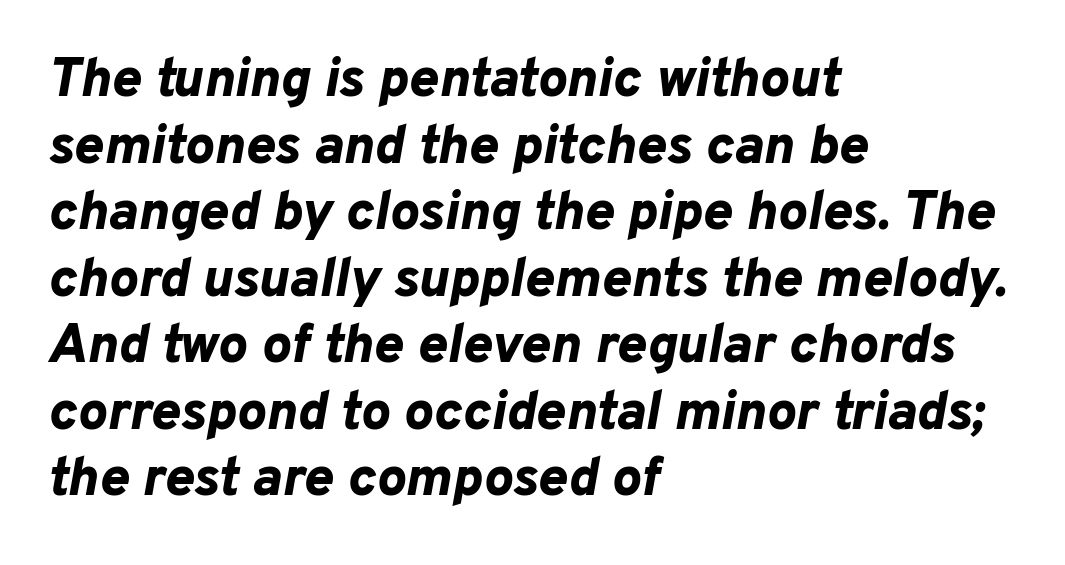
Q: Is the text bold? A: Yes.
Q: Is the text italic (slanted)? A: Yes, it leans right by about 10 degrees.
Q: Is the text underlined? A: No.
Q: How is the paragraph aligned? A: Left-aligned.
Q: Is the spacing between letters normal or unusually wide? A: Normal.
Q: Width (condensed, normal, or wide)? A: Normal.
Q: Stroke contrast? A: Low.
Q: x-height? A: Medium.
Q: Monospaced? A: No.
